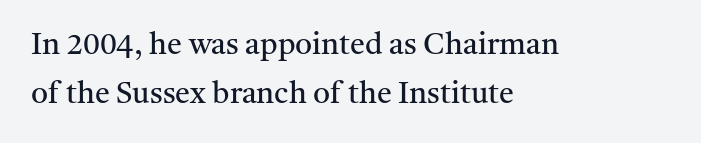
{"serif": "yes", "italic": "no", "bold": "no", "weight": "regular", "width": "normal", "stroke_contrast": "medium", "x_height": "medium", "monospaced": "no", "underline": "no", "align": "left", "line_spacing": "normal", "line_spacing_ratio": 1.64, "letter_spacing": "normal", "letter_spacing_em": 0.0, "glyph_px": 30}
